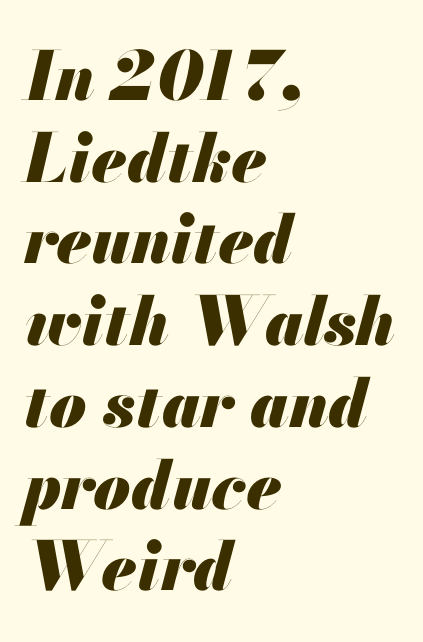
Looks like regular typesetting: each glyph gets only the width it needs. Weight: bold. A classic flush-left, rag-right setting is used for this passage. Compared with typical body copy, the letter spacing here is the same.
